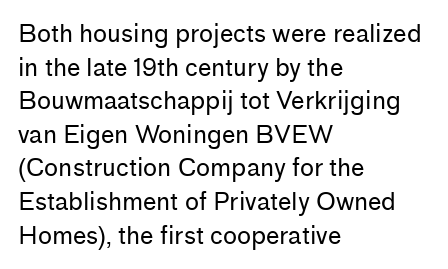
Q: Is the text bold? A: No.
Q: Is the text italic (slanted)? A: No, it is upright.
Q: Is the text underlined? A: No.
Q: How is the paragraph aligned? A: Left-aligned.
Q: Is the spacing between letters normal or unusually wide? A: Normal.
Q: Is the spacing between lines tight, normal or loose? A: Normal.
